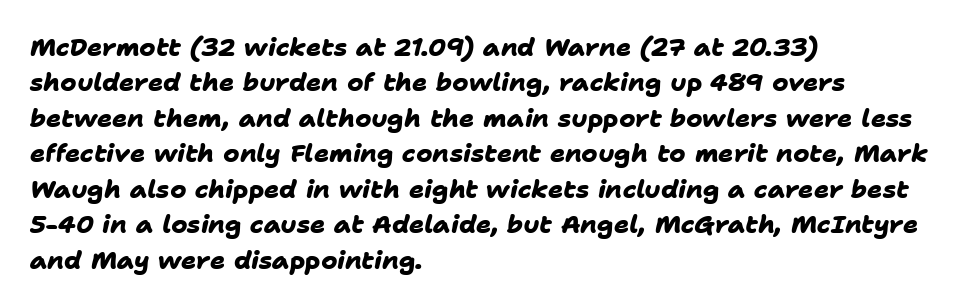
Q: Is the text bold? A: Yes.
Q: Is the text underlined? A: No.
Q: How is the paragraph aligned? A: Left-aligned.
Q: Is the spacing between letters normal or unusually wide? A: Normal.
Q: Is the spacing between lines tight, normal or loose? A: Normal.
